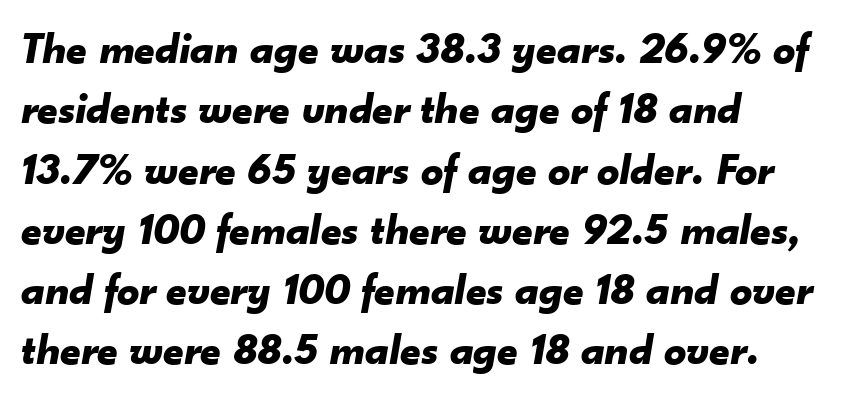
Q: Is the text bold? A: Yes.
Q: Is the text italic (slanted)? A: Yes, it leans right by about 10 degrees.
Q: Is the text underlined? A: No.
Q: How is the paragraph aligned? A: Left-aligned.
Q: Is the spacing between letters normal or unusually wide? A: Normal.
Q: Is the spacing between lines tight, normal or loose? A: Normal.
Q: Width (condensed, normal, or wide)? A: Normal.
Q: Stroke contrast? A: Low.
Q: x-height? A: Small.
Q: Monospaced? A: No.
